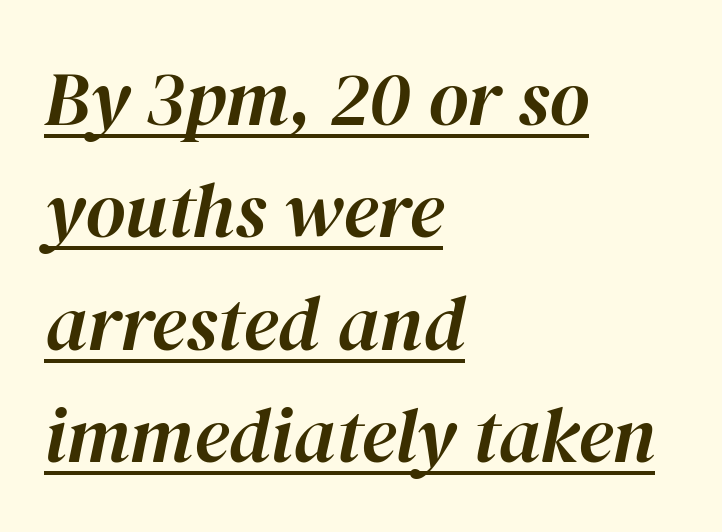
Looks like regular typesetting: each glyph gets only the width it needs. Caption: multi-line text, flush left, ragged right. The rendering uses a moderate line-height, typical for paragraphs. Each line of the rendering has a horizontal stroke beneath the glyphs.
